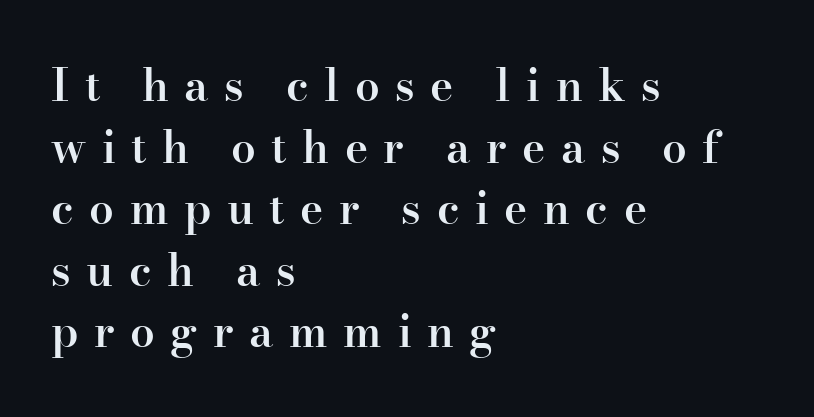
Q: Is the text bold? A: Semi-bold.
Q: Is the text italic (slanted)? A: No, it is upright.
Q: Is the typeface a serif or a sans-serif typeface? A: Serif.
Q: Is the text underlined? A: No.
Q: How is the paragraph aligned? A: Left-aligned.
Q: Is the spacing between letters normal or unusually wide? A: Unusually wide.
Q: Is the spacing between lines tight, normal or loose? A: Normal.
Q: Width (condensed, normal, or wide)? A: Normal.
Q: Stroke contrast? A: High.
Q: x-height? A: Small.
Q: Monospaced? A: No.
